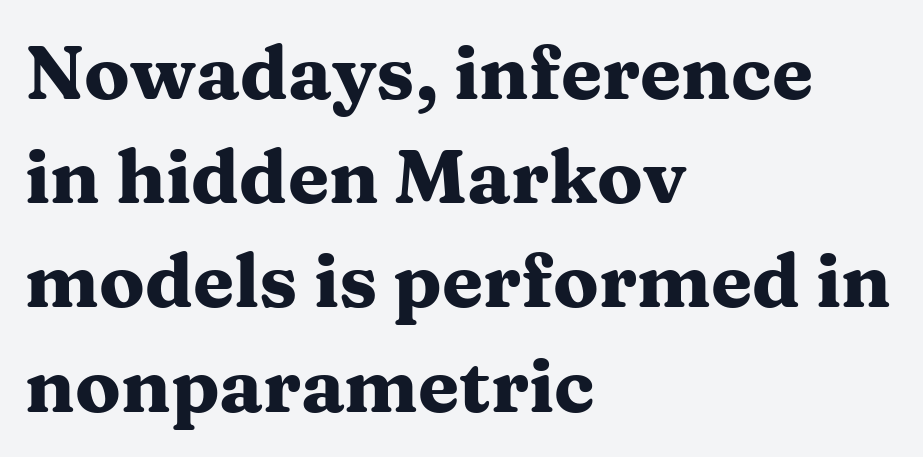
Q: Is the text bold? A: Yes.
Q: Is the text italic (slanted)? A: No, it is upright.
Q: Is the typeface a serif or a sans-serif typeface? A: Serif.
Q: Is the text underlined? A: No.
Q: How is the paragraph aligned? A: Left-aligned.
Q: Is the spacing between letters normal or unusually wide? A: Normal.
Q: Is the spacing between lines tight, normal or loose? A: Normal.
Q: Width (condensed, normal, or wide)? A: Wide.
Q: Stroke contrast? A: Medium.
Q: x-height? A: Medium.
Q: Monospaced? A: No.
